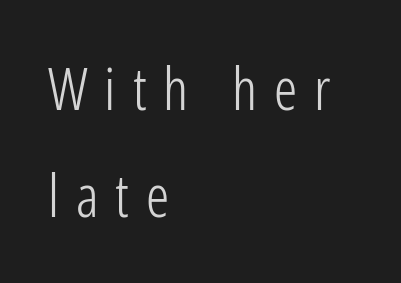
Letters have the restrained weight of plain body copy at most. The zone under the glyphs is completely vacant. Between one letter and the next there's a generous, obvious gap. A typesetter would mark this as roman, not italic. Alignment: flush left.
